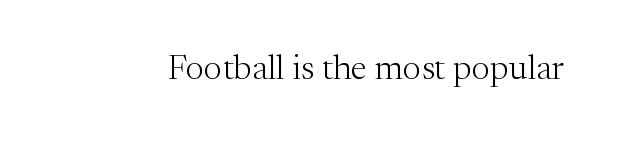
Q: Is the text bold? A: No.
Q: Is the text italic (slanted)? A: No, it is upright.
Q: Is the typeface a serif or a sans-serif typeface? A: Serif.
Q: Is the text underlined? A: No.
Q: Is the spacing between letters normal or unusually wide? A: Normal.
Q: Width (condensed, normal, or wide)? A: Normal.
Q: Stroke contrast? A: Medium.
Q: x-height? A: Medium.
Q: Monospaced? A: No.
